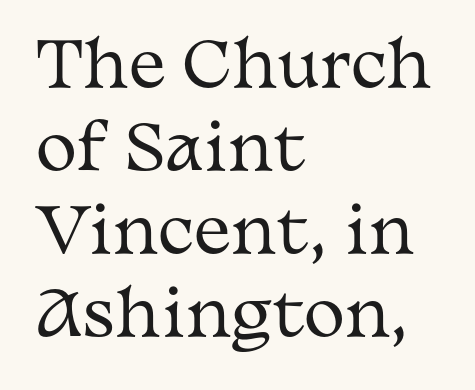
This sample has the flowing, uneven cadence of proportional lettering. Observe the serifs anchoring each vertical stroke in this sample. Posture: vertical. Summary of vertical rhythm: regular, with standard interline spacing.
